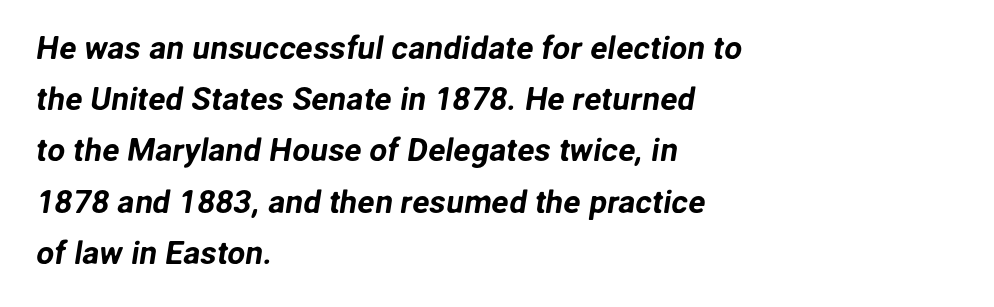
Looks like regular typesetting: each glyph gets only the width it needs. Font category for this specimen: sans-serif. The glyphs are unaccompanied by any horizontal stroke below them. The letters sit at their default tracking, neither squeezed nor spread. Reading down the column, the eye jumps a familiar distance to each next line.
